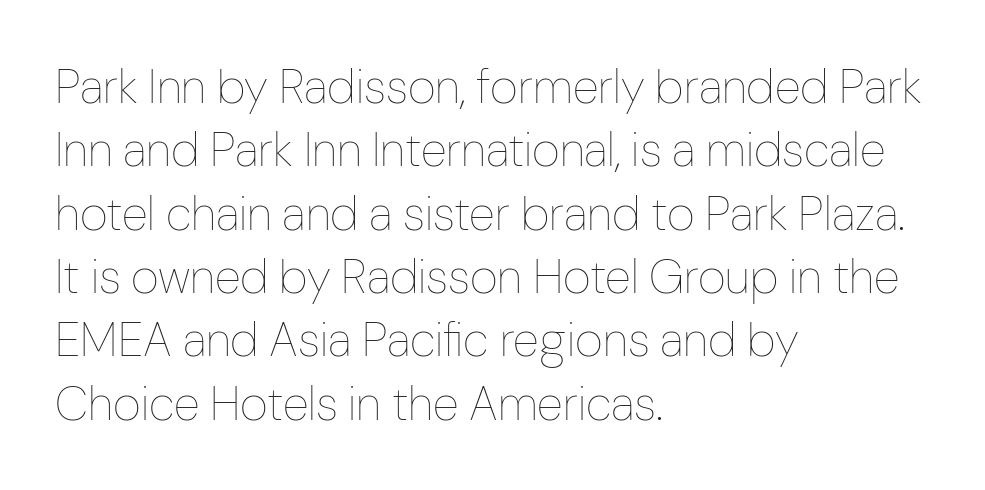
The image shows 48 px thin, condensed type, upright; set left-aligned, normal line spacing (1.32x), normal letter spacing, not underlined; low stroke contrast and a medium x-height.
